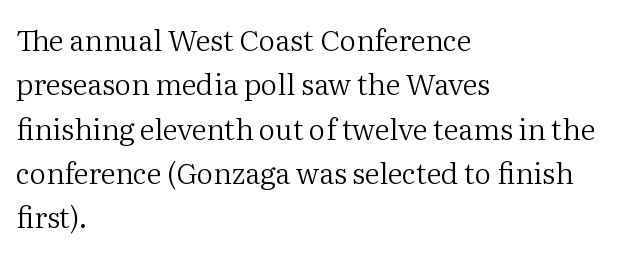
Q: Is the text bold? A: No.
Q: Is the text italic (slanted)? A: No, it is upright.
Q: Is the typeface a serif or a sans-serif typeface? A: Serif.
Q: Is the text underlined? A: No.
Q: How is the paragraph aligned? A: Left-aligned.
Q: Is the spacing between letters normal or unusually wide? A: Normal.
Q: Is the spacing between lines tight, normal or loose? A: Normal.
Q: Width (condensed, normal, or wide)? A: Normal.
Q: Stroke contrast? A: Medium.
Q: x-height? A: Medium.
Q: Monospaced? A: No.
